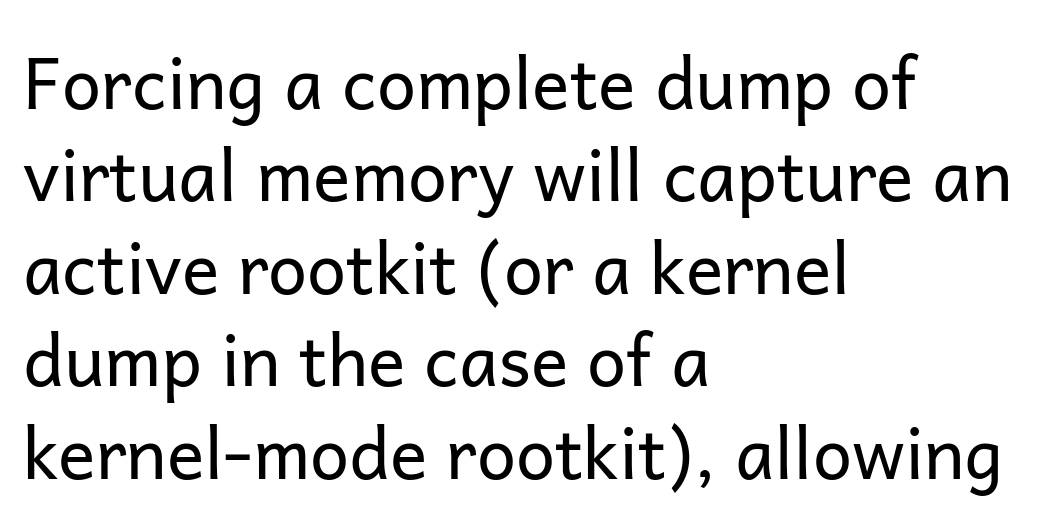
The passage shown is not underscored anywhere. To sum up the face: it is a sans, with no serifs. Looks like regular typesetting: each glyph gets only the width it needs. The weight tops out at a normal text grade.
